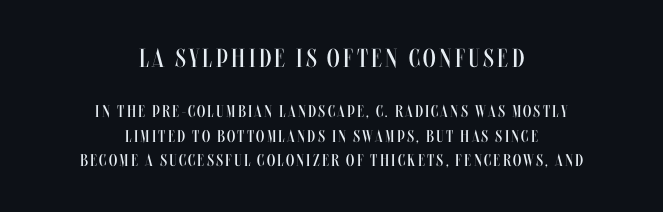
The image shows 26 px text type, upright; set centered, normal line spacing (1.46x), not underlined; the first (top) block is 1.53x larger.
